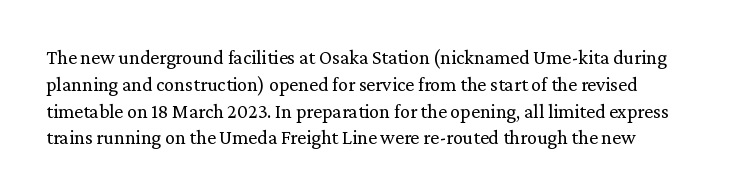
Evenly set lines give the paragraph a standard silhouette. Underlining? Definitely not there. Vertical strokes here are truly vertical. Is the stroke heavy? The answer is a plain regular-or-lighter.
